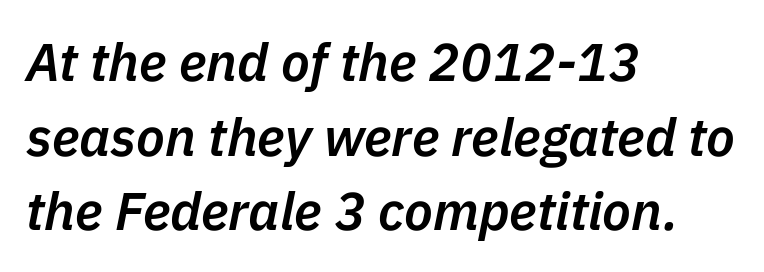
Q: Is the text bold? A: Semi-bold.
Q: Is the text italic (slanted)? A: Yes, it leans right by about 11 degrees.
Q: Is the text underlined? A: No.
Q: How is the paragraph aligned? A: Left-aligned.
Q: Is the spacing between letters normal or unusually wide? A: Normal.
Q: Is the spacing between lines tight, normal or loose? A: Normal.
Q: Width (condensed, normal, or wide)? A: Normal.
Q: Stroke contrast? A: Low.
Q: x-height? A: Medium.
Q: Monospaced? A: No.
